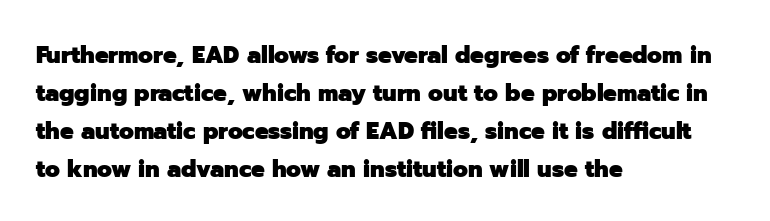
Q: Is the text bold? A: Yes.
Q: Is the text italic (slanted)? A: No, it is upright.
Q: Is the text underlined? A: No.
Q: How is the paragraph aligned? A: Left-aligned.
Q: Is the spacing between letters normal or unusually wide? A: Normal.
Q: Is the spacing between lines tight, normal or loose? A: Normal.
